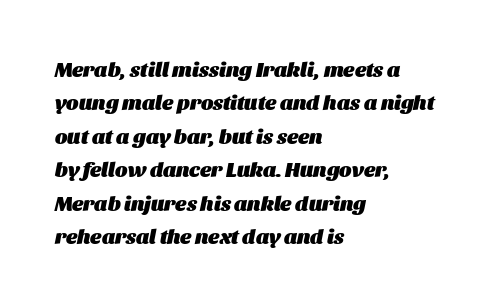
{"italic": "yes", "lean": "right", "slant_degrees": 11, "bold": "yes", "underline": "no", "align": "left", "line_spacing": "normal", "line_spacing_ratio": 1.59, "letter_spacing": "normal", "letter_spacing_em": 0.0, "glyph_px": 21}
